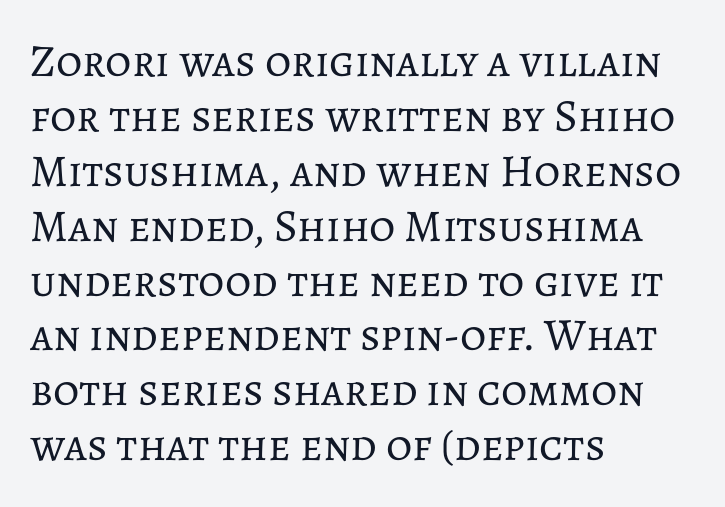
The letters stand upright; this is a roman face. The typesetting does not lean heavy: it is not bold. Spacing verdict: proportional, widths tailored to each character. Anything drawn beneath the words? Only blank space. Honestly, the letter spacing is just normal — you wouldn't notice it.
